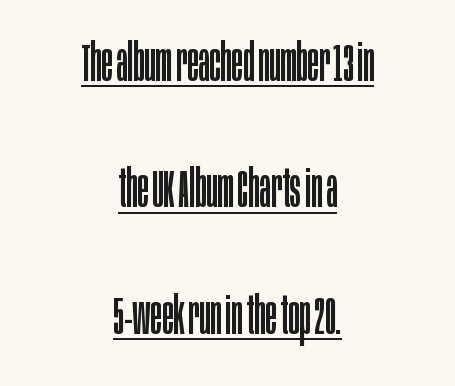
The image shows 52 px regular-weight, condensed sans-serif type, upright; set centered, loose line spacing (2.43x), normal letter spacing, underlined; low stroke contrast and a large x-height.
